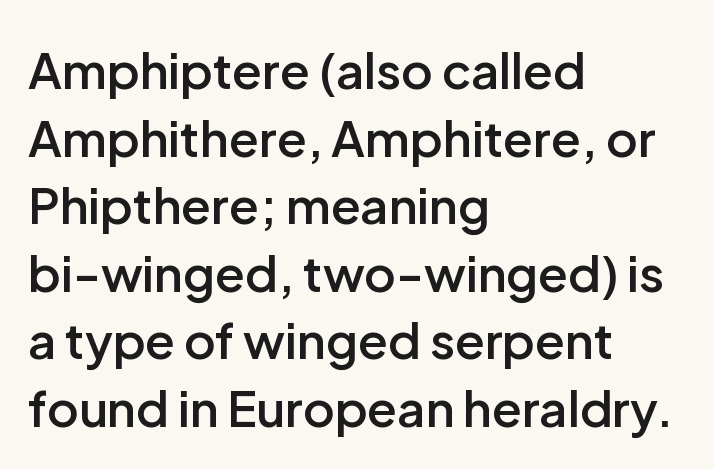
{"serif": "no", "italic": "no", "bold": "semi", "weight": "semibold", "width": "normal", "stroke_contrast": "low", "x_height": "medium", "monospaced": "no", "underline": "no", "align": "left", "line_spacing": "normal", "line_spacing_ratio": 1.38, "letter_spacing": "normal", "letter_spacing_em": 0.0, "glyph_px": 49}
